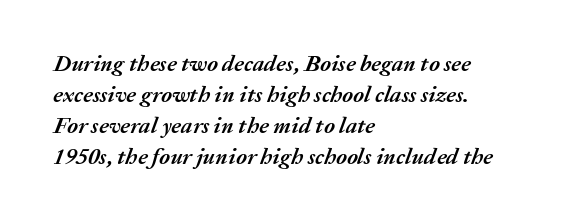
The image shows 23 px bold type, italic (leaning right); set left-aligned, normal line spacing (1.35x), normal letter spacing, not underlined.
